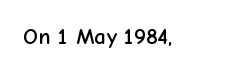
{"italic": "no", "underline": "no", "letter_spacing": "normal", "letter_spacing_em": 0.0, "glyph_px": 23}
